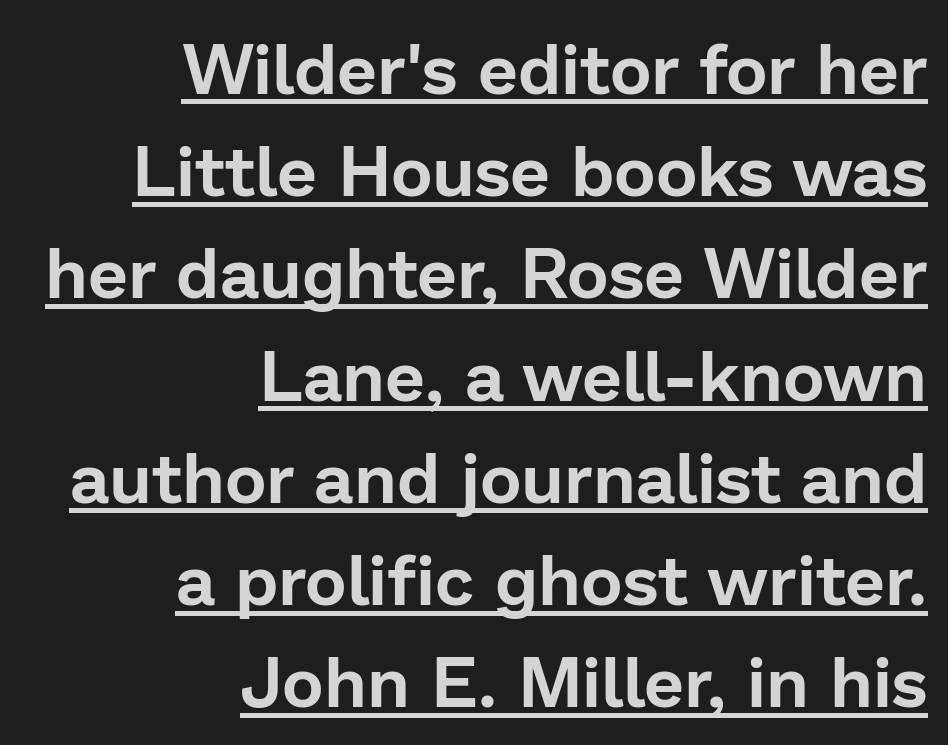
Q: Is the text italic (slanted)? A: No, it is upright.
Q: Is the typeface a serif or a sans-serif typeface? A: Sans-serif.
Q: Is the text underlined? A: Yes.
Q: How is the paragraph aligned? A: Right-aligned.
Q: Is the spacing between letters normal or unusually wide? A: Normal.
Q: Is the spacing between lines tight, normal or loose? A: Normal.
Q: Width (condensed, normal, or wide)? A: Normal.
Q: Stroke contrast? A: Low.
Q: x-height? A: Medium.
Q: Monospaced? A: No.
